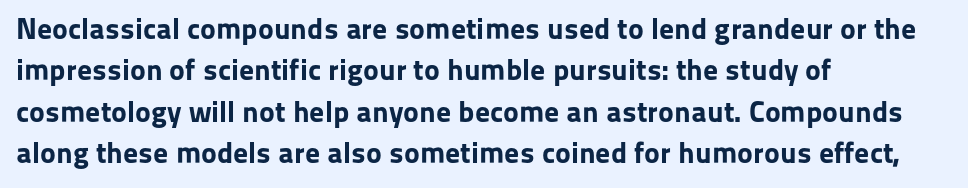
Q: Is the text bold? A: Yes.
Q: Is the text italic (slanted)? A: No, it is upright.
Q: Is the typeface a serif or a sans-serif typeface? A: Sans-serif.
Q: Is the text underlined? A: No.
Q: How is the paragraph aligned? A: Left-aligned.
Q: Is the spacing between letters normal or unusually wide? A: Normal.
Q: Is the spacing between lines tight, normal or loose? A: Normal.
Q: Width (condensed, normal, or wide)? A: Normal.
Q: Stroke contrast? A: Low.
Q: x-height? A: Medium.
Q: Monospaced? A: No.
